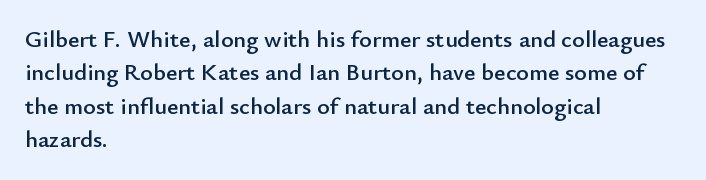
Q: Is the text italic (slanted)? A: No, it is upright.
Q: Is the text underlined? A: No.
Q: How is the paragraph aligned? A: Left-aligned.
Q: Is the spacing between letters normal or unusually wide? A: Normal.
Q: Is the spacing between lines tight, normal or loose? A: Normal.
